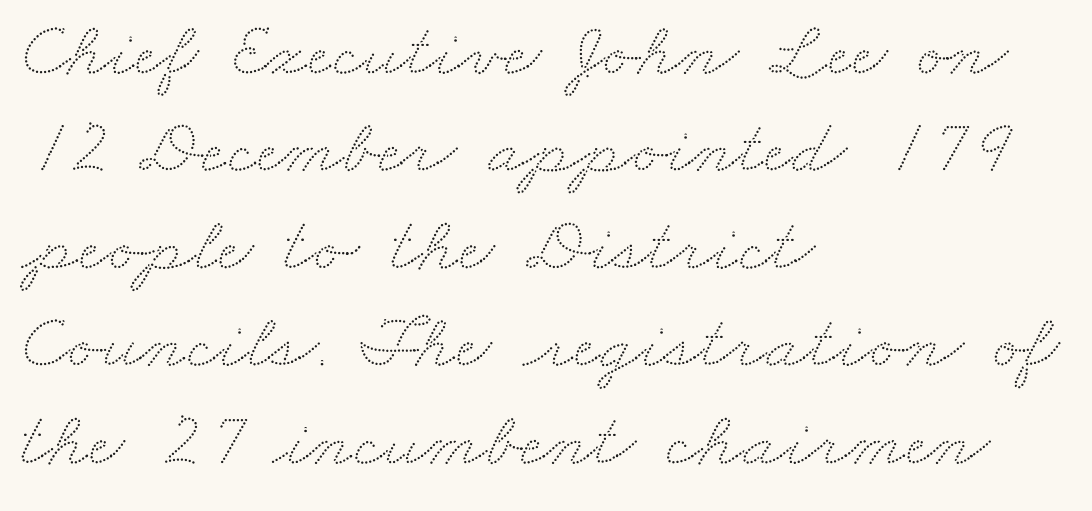
Q: Is the text underlined? A: No.
Q: How is the paragraph aligned? A: Left-aligned.
Q: Is the spacing between letters normal or unusually wide? A: Normal.
Q: Is the spacing between lines tight, normal or loose? A: Normal.
Q: Width (condensed, normal, or wide)? A: Wide.
Q: Stroke contrast? A: Low.
Q: x-height? A: Small.
Q: Monospaced? A: No.
